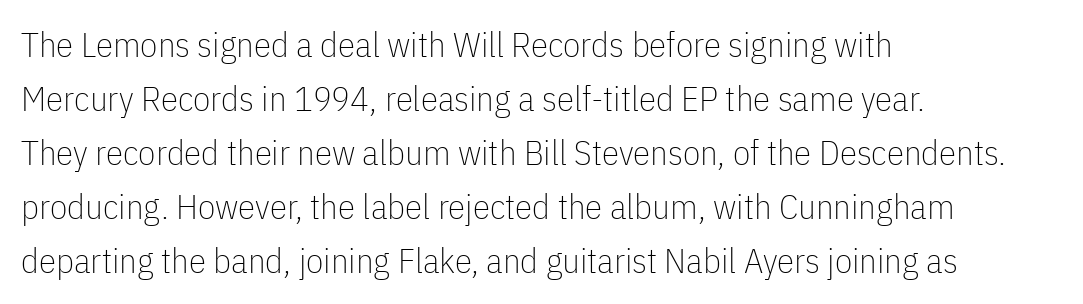
Q: Is the text bold? A: No.
Q: Is the text italic (slanted)? A: No, it is upright.
Q: Is the typeface a serif or a sans-serif typeface? A: Sans-serif.
Q: Is the text underlined? A: No.
Q: How is the paragraph aligned? A: Left-aligned.
Q: Is the spacing between letters normal or unusually wide? A: Normal.
Q: Is the spacing between lines tight, normal or loose? A: Normal.
Q: Width (condensed, normal, or wide)? A: Condensed.
Q: Stroke contrast? A: Low.
Q: x-height? A: Medium.
Q: Monospaced? A: No.
